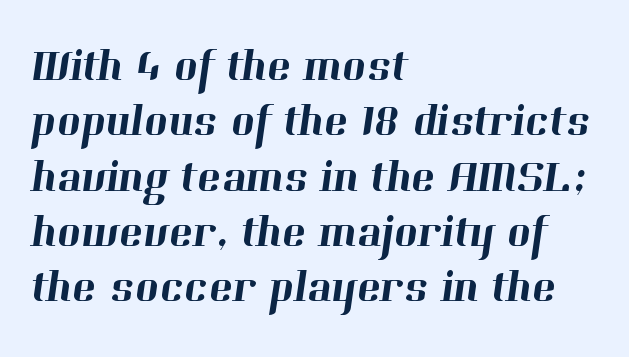
Line starts are locked; line ends wander. The letters sit at their default tracking, neither squeezed nor spread. Check the space under the baseline: it is left empty. Proportional: the letters do not fall into vertical columns.
